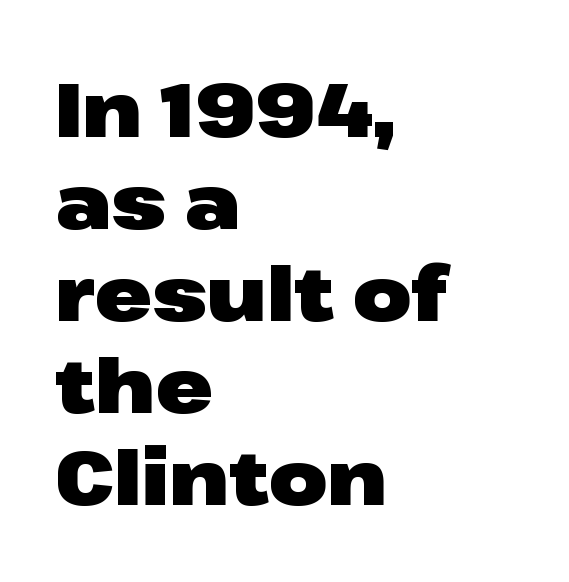
Q: Is the text bold? A: Yes.
Q: Is the text italic (slanted)? A: No, it is upright.
Q: Is the typeface a serif or a sans-serif typeface? A: Sans-serif.
Q: Is the text underlined? A: No.
Q: How is the paragraph aligned? A: Left-aligned.
Q: Is the spacing between letters normal or unusually wide? A: Normal.
Q: Width (condensed, normal, or wide)? A: Wide.
Q: Stroke contrast? A: Low.
Q: x-height? A: Medium.
Q: Monospaced? A: No.
